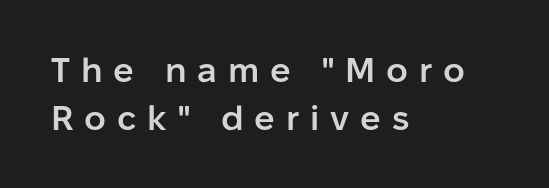
The passage is arranged the way most books set body copy — flush left. Just letters on the line, the space beneath them empty. Emphasis by weight is partial: semibold. Type style note: lacks serifs.
